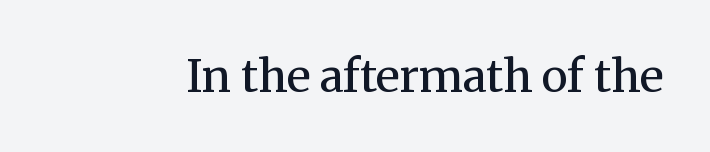
Q: Is the text bold? A: No.
Q: Is the text italic (slanted)? A: No, it is upright.
Q: Is the typeface a serif or a sans-serif typeface? A: Serif.
Q: Is the text underlined? A: No.
Q: Is the spacing between letters normal or unusually wide? A: Normal.
Q: Width (condensed, normal, or wide)? A: Normal.
Q: Stroke contrast? A: Medium.
Q: x-height? A: Medium.
Q: Monospaced? A: No.
